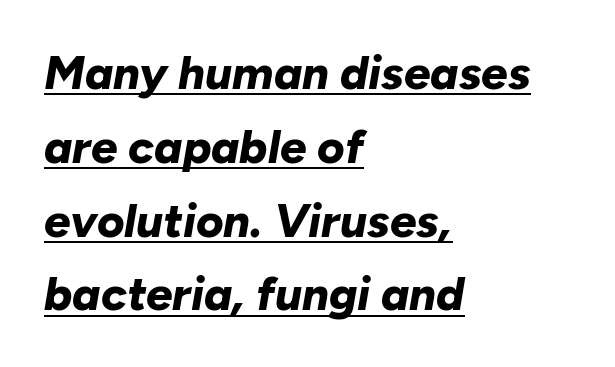
Check the space under the baseline: a stroke is drawn there. The face used here has the dense, thick strokes of a bold. The passage shown is typed in a proportional face where columns would drift. Emphasis-style slanted type is in use.
